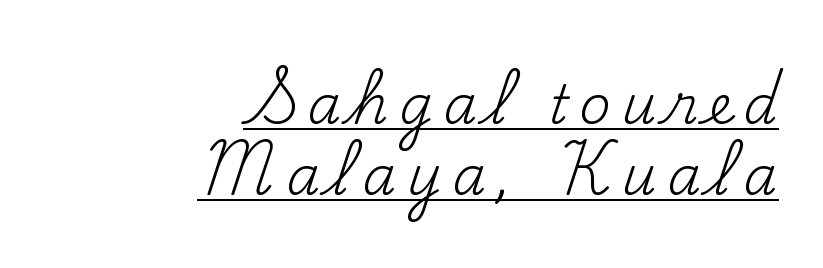
Q: Is the text bold? A: No.
Q: Is the text italic (slanted)? A: Yes.
Q: Is the typeface a serif or a sans-serif typeface? A: Serif.
Q: Is the text underlined? A: Yes.
Q: How is the paragraph aligned? A: Right-aligned.
Q: Is the spacing between letters normal or unusually wide? A: Unusually wide.
Q: Is the spacing between lines tight, normal or loose? A: Normal.
Q: Width (condensed, normal, or wide)? A: Normal.
Q: Stroke contrast? A: Medium.
Q: x-height? A: Small.
Q: Monospaced? A: No.
